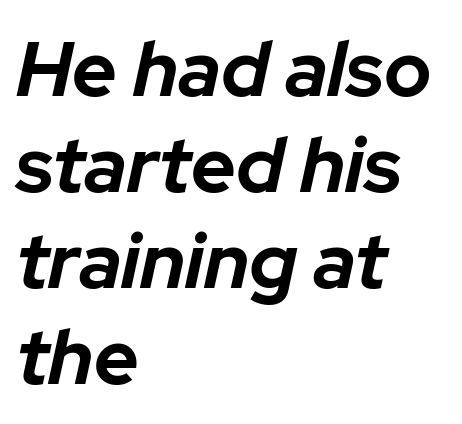
{"italic": "yes", "lean": "right", "slant_degrees": 12, "bold": "yes", "weight": "bold", "width": "normal", "stroke_contrast": "low", "x_height": "medium", "monospaced": "no", "underline": "no", "align": "left", "line_spacing_ratio": 1.23, "letter_spacing": "normal", "letter_spacing_em": 0.0, "glyph_px": 78}
